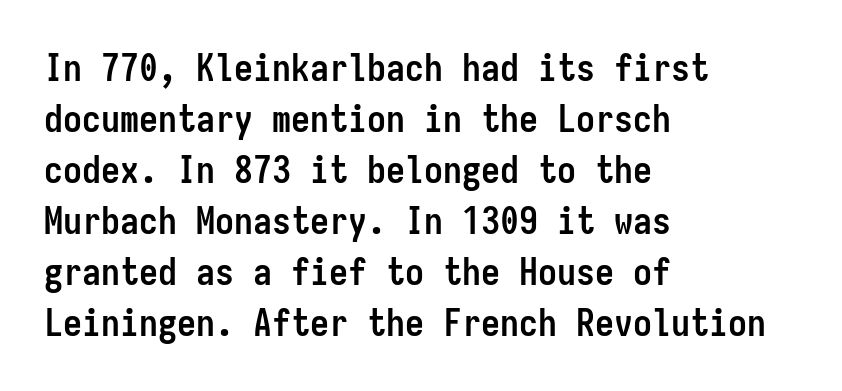
Unmarked baselines from the first word to the last. Notice how thick the strokes are: this is what a full bold looks like. In terms of letterspacing, this is plain default setting. Regarding leading, the lines here are spaced in the standard way. Are there feet on the stems? There aren't — it's a sans.
